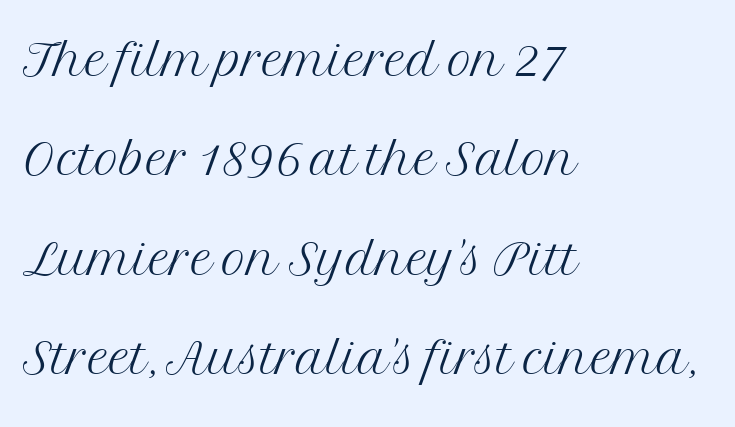
The image shows 68 px light serif type; set left-aligned, normal line spacing (1.46x), normal letter spacing, not underlined; medium stroke contrast and a medium x-height.
